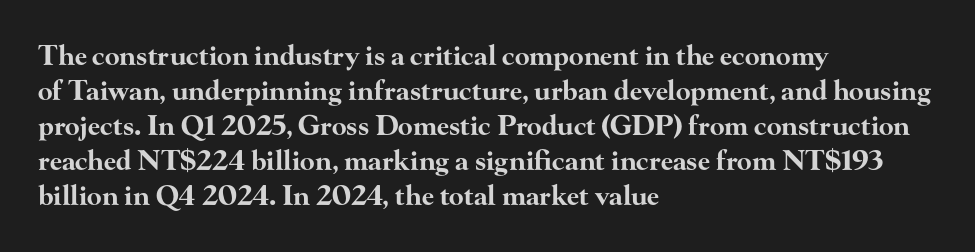
Q: Is the text bold? A: Yes.
Q: Is the text italic (slanted)? A: No, it is upright.
Q: Is the text underlined? A: No.
Q: How is the paragraph aligned? A: Left-aligned.
Q: Is the spacing between letters normal or unusually wide? A: Normal.
Q: Is the spacing between lines tight, normal or loose? A: Normal.
